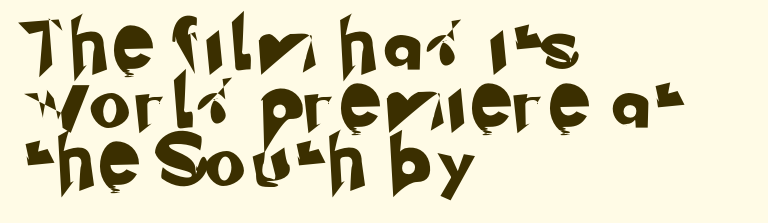
Q: Is the typeface a serif or a sans-serif typeface? A: Sans-serif.
Q: Is the text underlined? A: No.
Q: How is the paragraph aligned? A: Left-aligned.
Q: Is the spacing between letters normal or unusually wide? A: Unusually wide.
Q: Is the spacing between lines tight, normal or loose? A: Tight.
Q: Width (condensed, normal, or wide)? A: Normal.
Q: Stroke contrast? A: Low.
Q: x-height? A: Small.
Q: Monospaced? A: No.
